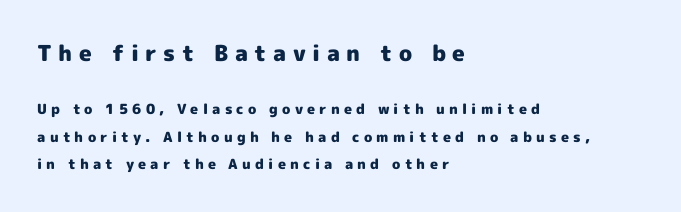
{"italic": "no", "bold": "yes", "underline": "no", "align": "left", "line_spacing": "loose", "line_spacing_ratio": 1.97, "letter_spacing": "wide", "letter_spacing_em": 0.3, "larger_block": "first", "size_ratio": 1.57, "glyph_px": 22}
